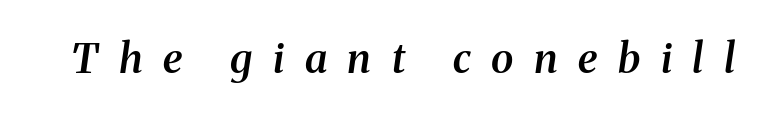
{"serif": "yes", "italic": "yes", "lean": "right", "slant_degrees": 8, "bold": "semi", "weight": "semibold", "width": "normal", "stroke_contrast": "medium", "x_height": "medium", "monospaced": "no", "underline": "no", "letter_spacing": "wide", "letter_spacing_em": 0.5, "glyph_px": 41}
